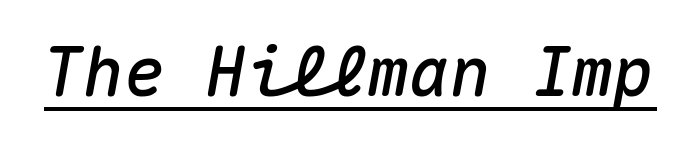
Underlined type. The whole block is typeset with a tilt. Every character here occupies the same horizontal width, giving the sample a typewriter-like rhythm. The gaps between neighbouring characters are ordinary and unremarkable.
